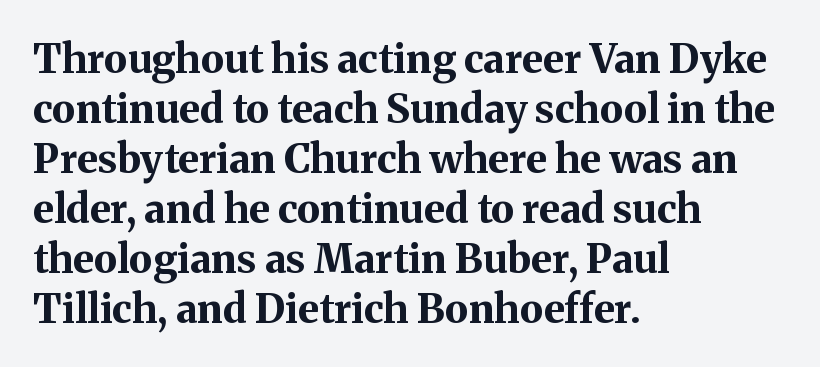
Q: Is the text bold? A: Yes.
Q: Is the text italic (slanted)? A: No, it is upright.
Q: Is the typeface a serif or a sans-serif typeface? A: Serif.
Q: Is the text underlined? A: No.
Q: How is the paragraph aligned? A: Left-aligned.
Q: Is the spacing between letters normal or unusually wide? A: Normal.
Q: Is the spacing between lines tight, normal or loose? A: Normal.
Q: Width (condensed, normal, or wide)? A: Normal.
Q: Stroke contrast? A: Medium.
Q: x-height? A: Medium.
Q: Monospaced? A: No.
